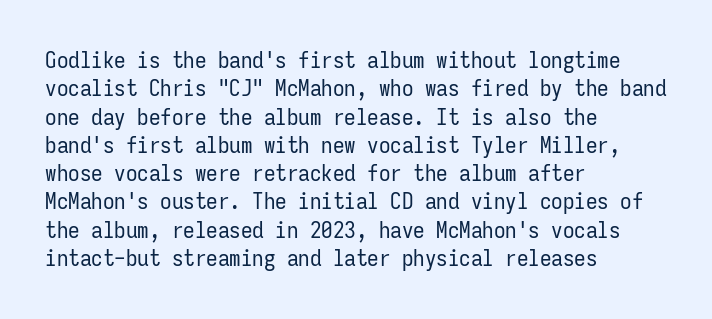
Nobody touched the tracking dial on this one. Visually the block forms a straight wall on the left and a jagged coastline on the right. Posture: upright roman. Beneath every word, the page is bare.
